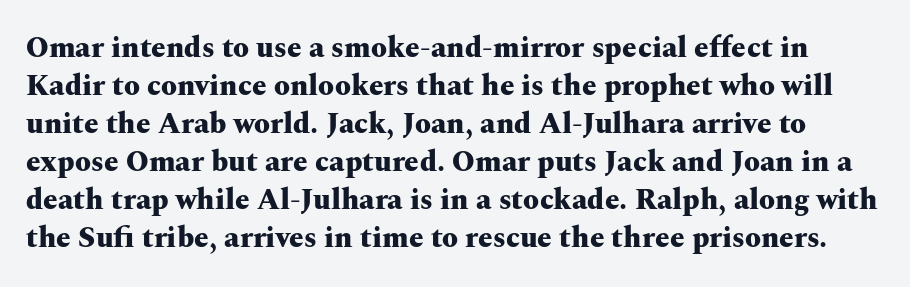
The image shows 29 px heavy, wide serif type, upright; set normal line spacing (1.31x), normal letter spacing, not underlined; medium stroke contrast and a medium x-height.
